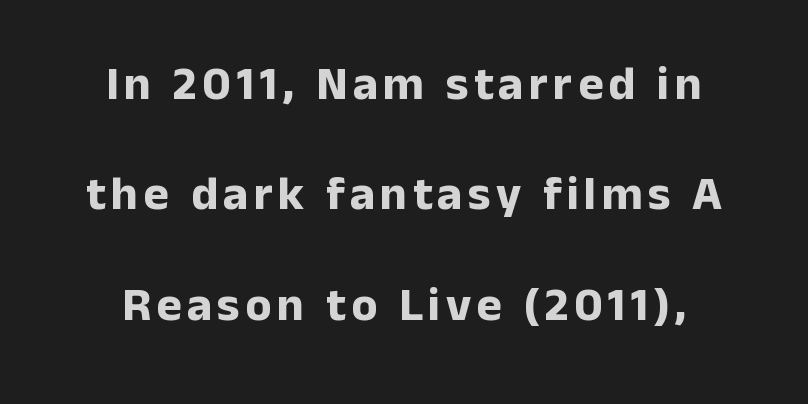
Q: Is the text bold? A: Yes.
Q: Is the text italic (slanted)? A: No, it is upright.
Q: Is the typeface a serif or a sans-serif typeface? A: Sans-serif.
Q: Is the text underlined? A: No.
Q: Is the spacing between lines tight, normal or loose? A: Loose.
Q: Width (condensed, normal, or wide)? A: Normal.
Q: Stroke contrast? A: Low.
Q: x-height? A: Medium.
Q: Monospaced? A: No.
